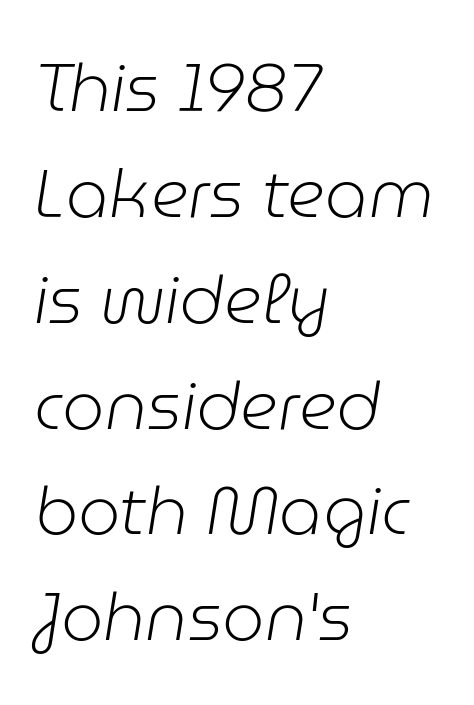
{"italic": "yes", "lean": "right", "slant_degrees": 9, "bold": "no", "weight": "light", "width": "normal", "stroke_contrast": "low", "x_height": "medium", "monospaced": "no", "underline": "no", "align": "left", "line_spacing": "normal", "line_spacing_ratio": 1.58, "letter_spacing": "normal", "letter_spacing_em": 0.0, "glyph_px": 67}
